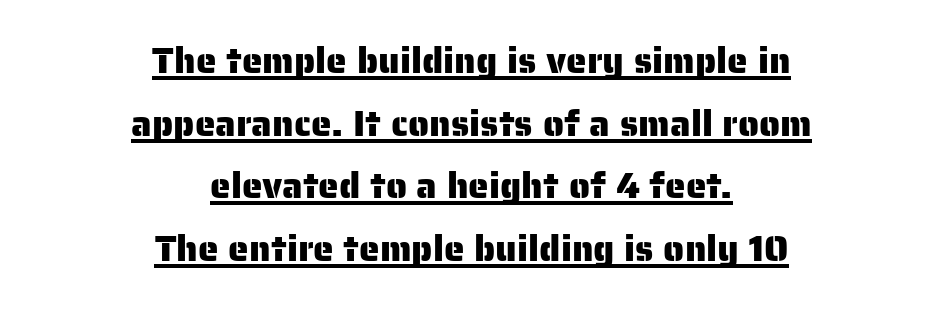
Q: Is the text italic (slanted)? A: No, it is upright.
Q: Is the typeface a serif or a sans-serif typeface? A: Sans-serif.
Q: Is the text underlined? A: Yes.
Q: How is the paragraph aligned? A: Centered.
Q: Is the spacing between letters normal or unusually wide? A: Normal.
Q: Is the spacing between lines tight, normal or loose? A: Normal.
Q: Width (condensed, normal, or wide)? A: Normal.
Q: Stroke contrast? A: Low.
Q: x-height? A: Medium.
Q: Monospaced? A: No.
